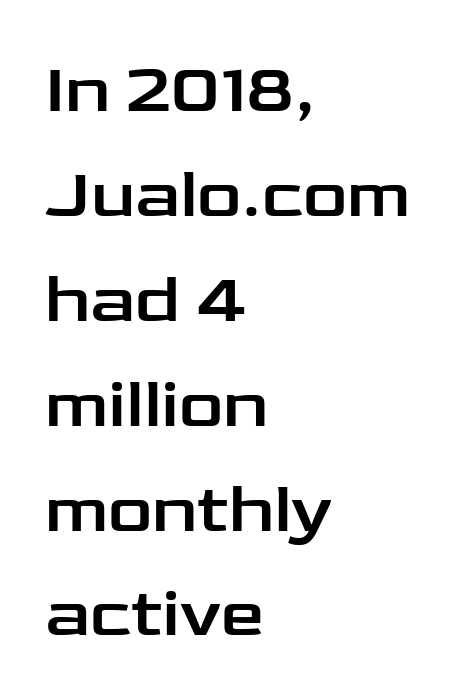
Q: Is the text italic (slanted)? A: No, it is upright.
Q: Is the typeface a serif or a sans-serif typeface? A: Sans-serif.
Q: Is the text underlined? A: No.
Q: How is the paragraph aligned? A: Left-aligned.
Q: Is the spacing between letters normal or unusually wide? A: Normal.
Q: Is the spacing between lines tight, normal or loose? A: Normal.
Q: Width (condensed, normal, or wide)? A: Wide.
Q: Stroke contrast? A: Low.
Q: x-height? A: Medium.
Q: Monospaced? A: No.
